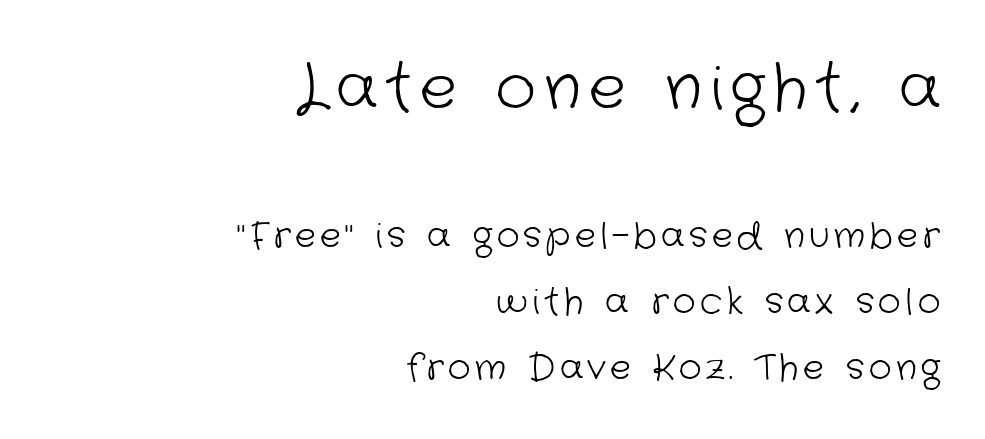
Line endings align vertically; line beginnings do not. Regarding serifs, this sample does without them. Do the characters align in a grid? No, the font is proportional. On a weight scale, this lands at 450 or below.
